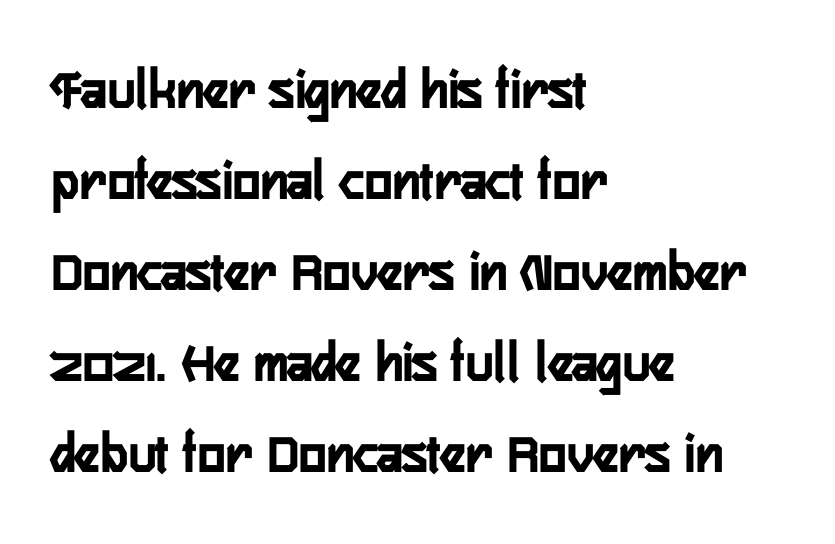
Q: Is the text italic (slanted)? A: No, it is upright.
Q: Is the typeface a serif or a sans-serif typeface? A: Sans-serif.
Q: Is the text underlined? A: No.
Q: How is the paragraph aligned? A: Left-aligned.
Q: Is the spacing between letters normal or unusually wide? A: Normal.
Q: Is the spacing between lines tight, normal or loose? A: Normal.
Q: Width (condensed, normal, or wide)? A: Condensed.
Q: Stroke contrast? A: Low.
Q: x-height? A: Medium.
Q: Monospaced? A: No.
